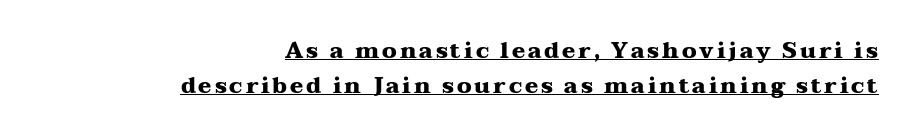
{"italic": "no", "bold": "yes", "underline": "yes", "align": "right", "line_spacing": "normal", "line_spacing_ratio": 1.58, "glyph_px": 22}
